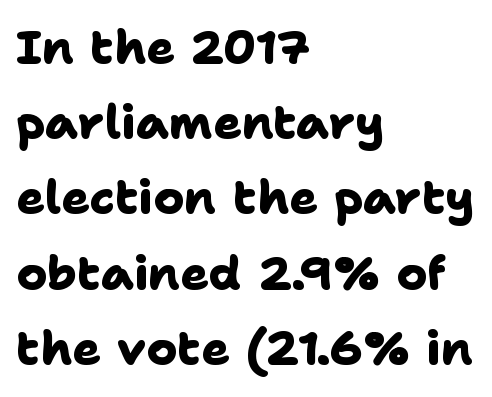
The image shows 47 px heavy sans-serif type; set left-aligned, normal line spacing (1.6x), normal letter spacing, not underlined; low stroke contrast and a medium x-height.
